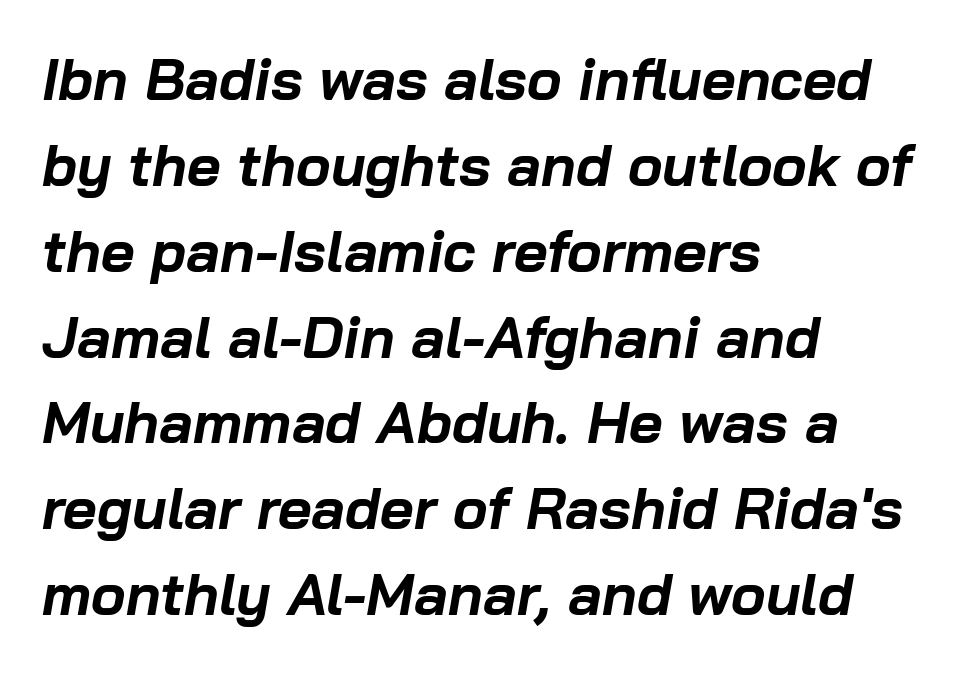
If you drew a ruler down the left edge, every line would touch it. These words are printed bold, with thick strokes throughout. You could not count columns in this text — the font is proportionally spaced. One glance says typical: line gaps are just what's usual. The rendering keeps characters at their native spacing. There's an unmistakable incline to the writing here.
